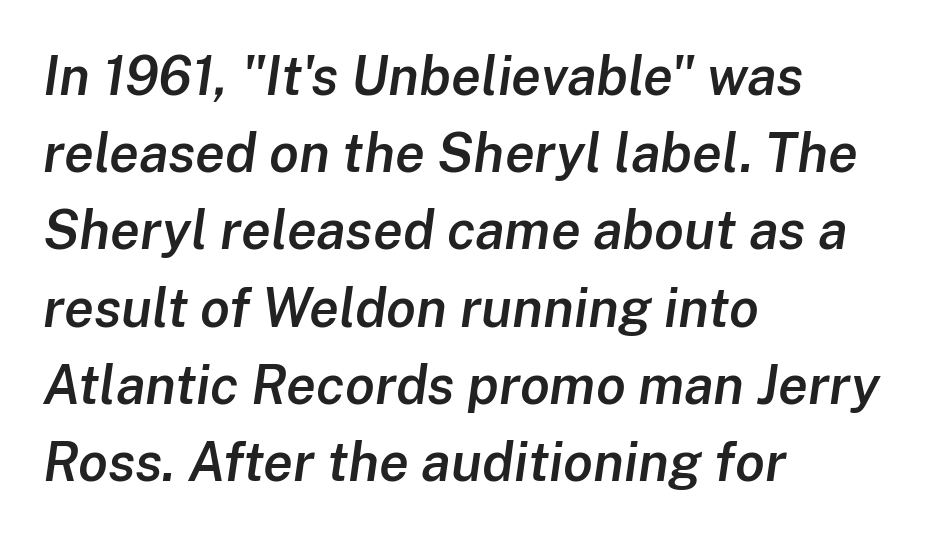
Vertically, the passage feels balanced, rows spaced as you'd expect. Is this a fixed-width face? No — the glyphs have proportional, varying widths. Decoration check: the copy has no underline. One-word summary of the alignment: left. Students, note that the glyphs here touch the page at normal intervals.
